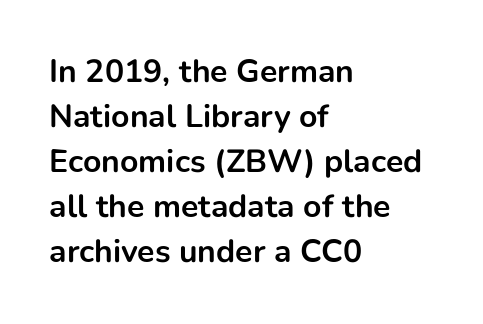
The image shows 32 px bold sans-serif type, upright; set left-aligned, normal line spacing (1.41x), normal letter spacing, not underlined; low stroke contrast and a medium x-height.
